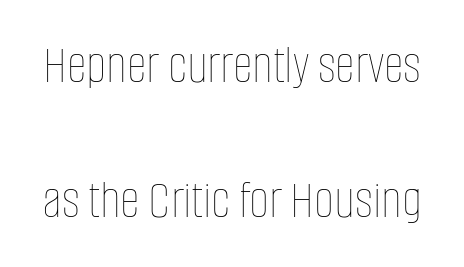
Honestly, the rows look like they've been pulled way apart. Does the lettering tilt? It doesn't — this is upright. The font is comparable to plain body text, perhaps lighter. Looks like regular typesetting: each glyph gets only the width it needs.
